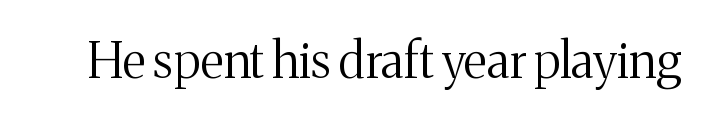
Q: Is the text bold? A: No.
Q: Is the text italic (slanted)? A: No, it is upright.
Q: Is the typeface a serif or a sans-serif typeface? A: Serif.
Q: Is the text underlined? A: No.
Q: Is the spacing between letters normal or unusually wide? A: Normal.
Q: Width (condensed, normal, or wide)? A: Normal.
Q: Stroke contrast? A: Medium.
Q: x-height? A: Medium.
Q: Monospaced? A: No.
